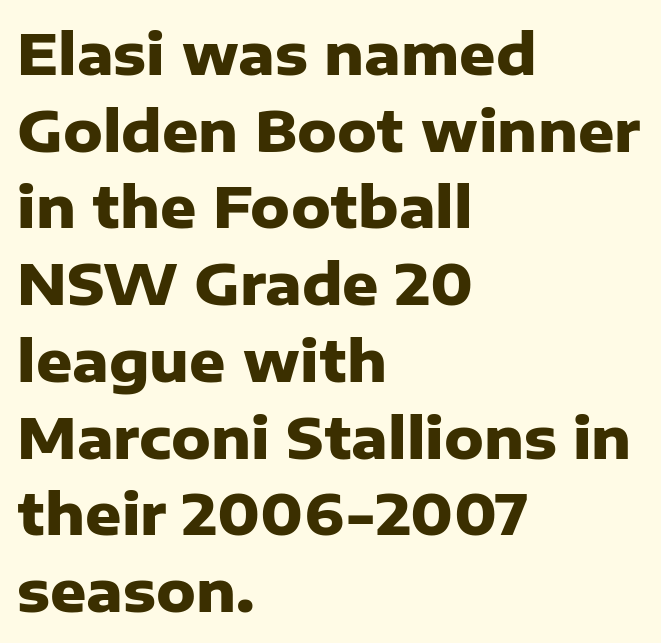
{"serif": "no", "italic": "no", "bold": "yes", "weight": "heavy", "width": "normal", "stroke_contrast": "low", "x_height": "medium", "monospaced": "no", "underline": "no", "align": "left", "line_spacing": "normal", "line_spacing_ratio": 1.37, "letter_spacing": "normal", "letter_spacing_em": 0.0, "glyph_px": 56}
